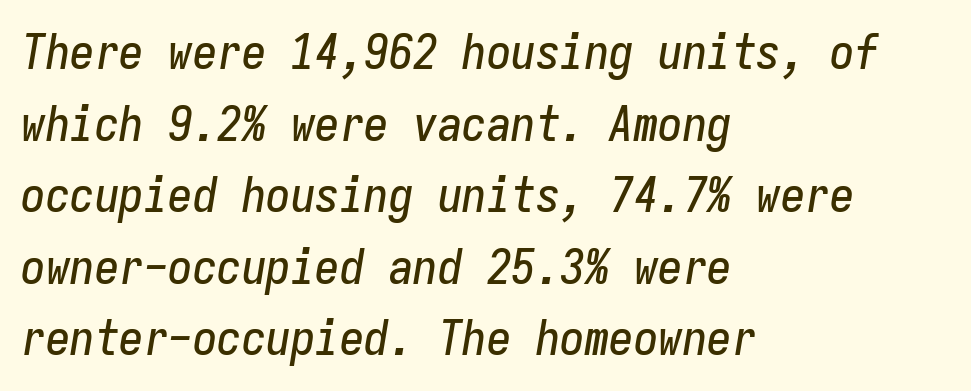
Compared with ordinary roman type, these characters are visibly tilted. Underlining? Definitely not there. Letter spacing: default. Regarding leading, the lines here are spaced in the standard way. The letters march in equal steps, a hallmark of fixed-pitch type.
